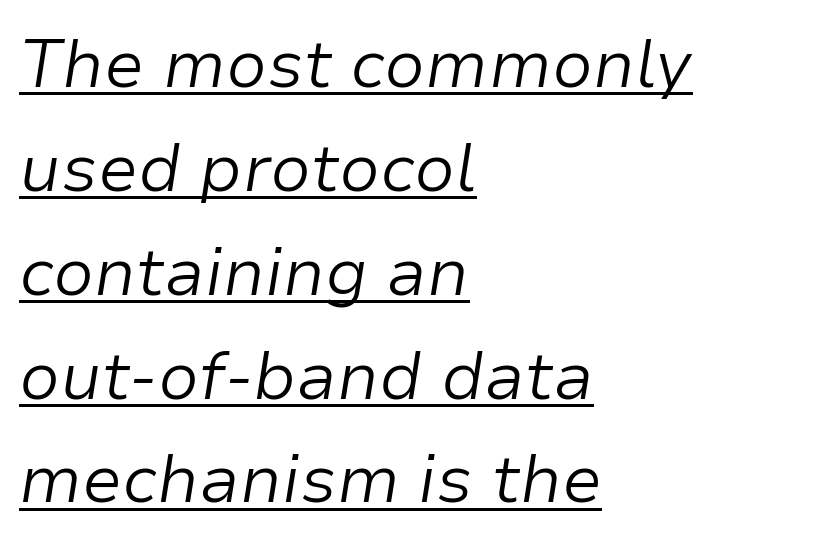
{"italic": "yes", "lean": "right", "slant_degrees": 9, "bold": "no", "weight": "light", "width": "normal", "stroke_contrast": "low", "x_height": "medium", "monospaced": "no", "underline": "yes", "align": "left", "line_spacing": "normal", "line_spacing_ratio": 1.55, "letter_spacing": "normal", "letter_spacing_em": 0.0, "glyph_px": 67}
